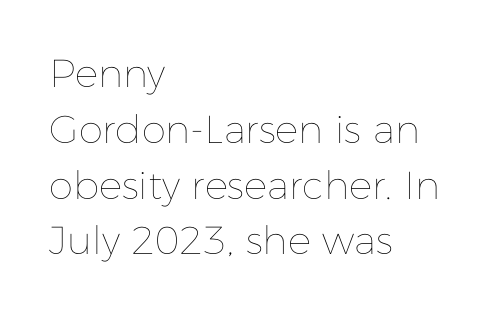
Q: Is the text bold? A: No.
Q: Is the text italic (slanted)? A: No, it is upright.
Q: Is the text underlined? A: No.
Q: How is the paragraph aligned? A: Left-aligned.
Q: Is the spacing between letters normal or unusually wide? A: Normal.
Q: Is the spacing between lines tight, normal or loose? A: Normal.
Q: Width (condensed, normal, or wide)? A: Normal.
Q: Stroke contrast? A: Low.
Q: x-height? A: Medium.
Q: Monospaced? A: No.
